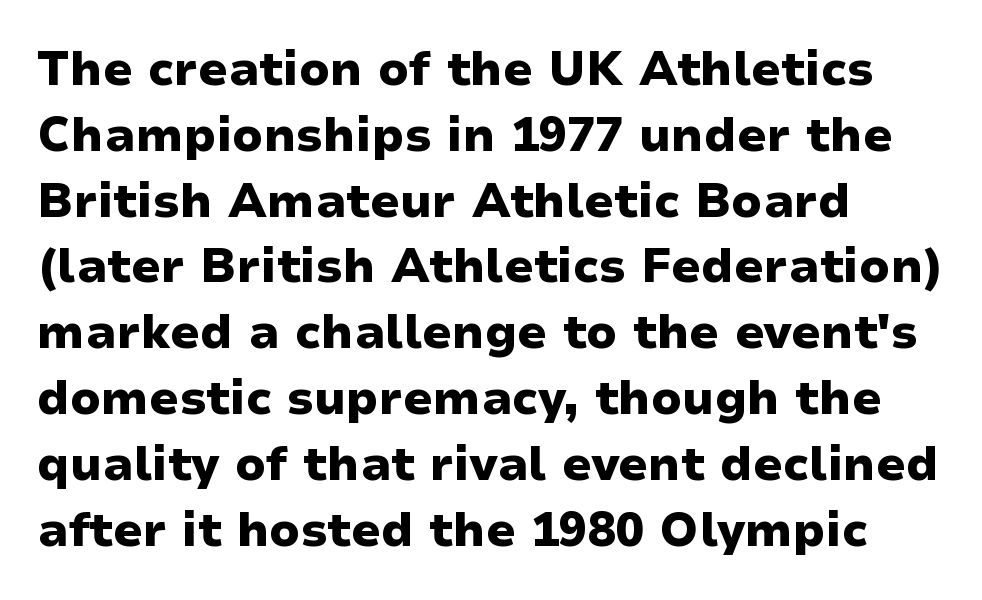
Q: Is the text bold? A: Yes.
Q: Is the text italic (slanted)? A: No, it is upright.
Q: Is the typeface a serif or a sans-serif typeface? A: Sans-serif.
Q: Is the text underlined? A: No.
Q: How is the paragraph aligned? A: Left-aligned.
Q: Is the spacing between letters normal or unusually wide? A: Normal.
Q: Is the spacing between lines tight, normal or loose? A: Normal.
Q: Width (condensed, normal, or wide)? A: Wide.
Q: Stroke contrast? A: Low.
Q: x-height? A: Medium.
Q: Monospaced? A: No.
